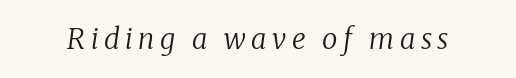
The image shows 28 px regular-weight serif type, italic (leaning right); set unusually wide letter spacing (+0.2 em), not underlined; low stroke contrast and a medium x-height.
